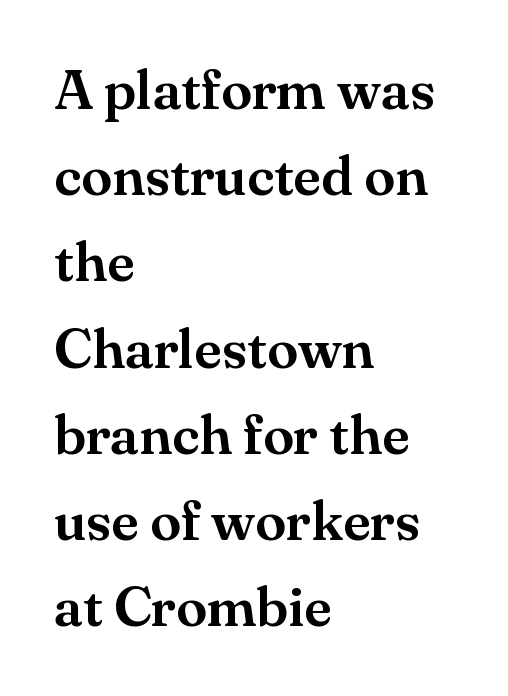
Q: Is the text italic (slanted)? A: No, it is upright.
Q: Is the typeface a serif or a sans-serif typeface? A: Serif.
Q: Is the text underlined? A: No.
Q: How is the paragraph aligned? A: Left-aligned.
Q: Is the spacing between letters normal or unusually wide? A: Normal.
Q: Is the spacing between lines tight, normal or loose? A: Normal.
Q: Width (condensed, normal, or wide)? A: Normal.
Q: Stroke contrast? A: Medium.
Q: x-height? A: Small.
Q: Monospaced? A: No.
